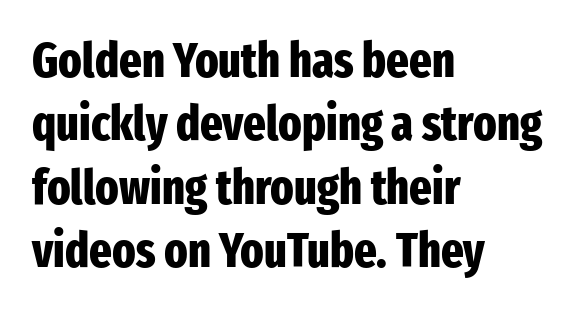
Q: Is the text bold? A: Yes.
Q: Is the text italic (slanted)? A: No, it is upright.
Q: Is the typeface a serif or a sans-serif typeface? A: Sans-serif.
Q: Is the text underlined? A: No.
Q: How is the paragraph aligned? A: Left-aligned.
Q: Is the spacing between letters normal or unusually wide? A: Normal.
Q: Is the spacing between lines tight, normal or loose? A: Normal.
Q: Width (condensed, normal, or wide)? A: Condensed.
Q: Stroke contrast? A: Low.
Q: x-height? A: Medium.
Q: Monospaced? A: No.
